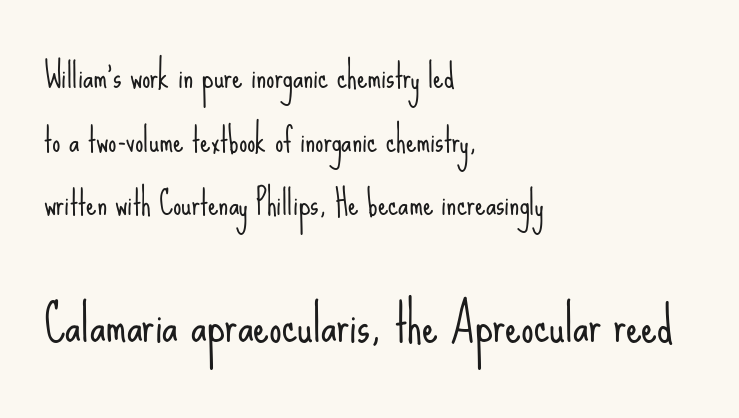
{"serif": "no", "italic": "no", "bold": "no", "weight": "light", "width": "condensed", "stroke_contrast": "low", "x_height": "small", "monospaced": "no", "underline": "no", "align": "left", "line_spacing": "loose", "line_spacing_ratio": 1.93, "letter_spacing": "normal", "letter_spacing_em": 0.0, "larger_block": "second", "size_ratio": 1.52, "glyph_px": 50}
